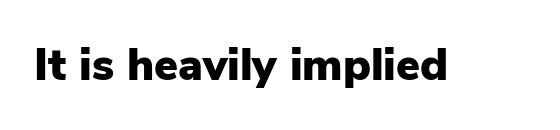
The image shows 45 px heavy sans-serif type, upright; set normal letter spacing, not underlined; low stroke contrast and a medium x-height.
